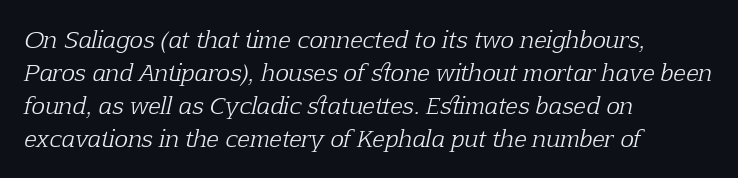
Q: Is the text bold? A: No.
Q: Is the text italic (slanted)? A: Yes, it leans right by about 12 degrees.
Q: Is the text underlined? A: No.
Q: How is the paragraph aligned? A: Left-aligned.
Q: Is the spacing between letters normal or unusually wide? A: Normal.
Q: Is the spacing between lines tight, normal or loose? A: Normal.
